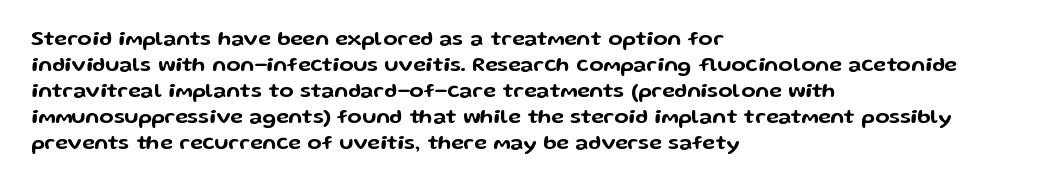
Q: Is the text italic (slanted)? A: No, it is upright.
Q: Is the text underlined? A: No.
Q: How is the paragraph aligned? A: Left-aligned.
Q: Is the spacing between letters normal or unusually wide? A: Normal.
